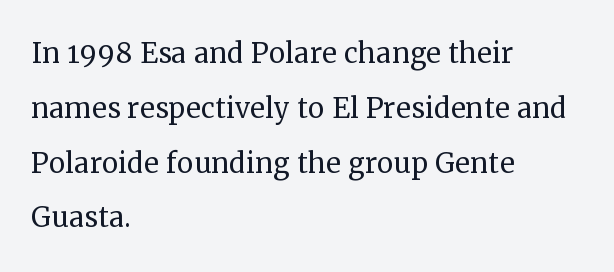
{"serif": "yes", "italic": "no", "bold": "no", "weight": "regular", "width": "normal", "stroke_contrast": "medium", "x_height": "medium", "monospaced": "no", "underline": "no", "align": "left", "line_spacing": "normal", "line_spacing_ratio": 1.48, "letter_spacing": "normal", "letter_spacing_em": 0.0, "glyph_px": 37}
